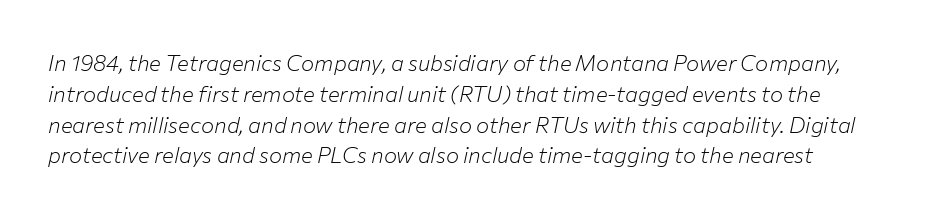
Q: Is the text bold? A: No.
Q: Is the text italic (slanted)? A: Yes, it leans right by about 12 degrees.
Q: Is the text underlined? A: No.
Q: Is the spacing between letters normal or unusually wide? A: Normal.
Q: Is the spacing between lines tight, normal or loose? A: Normal.
